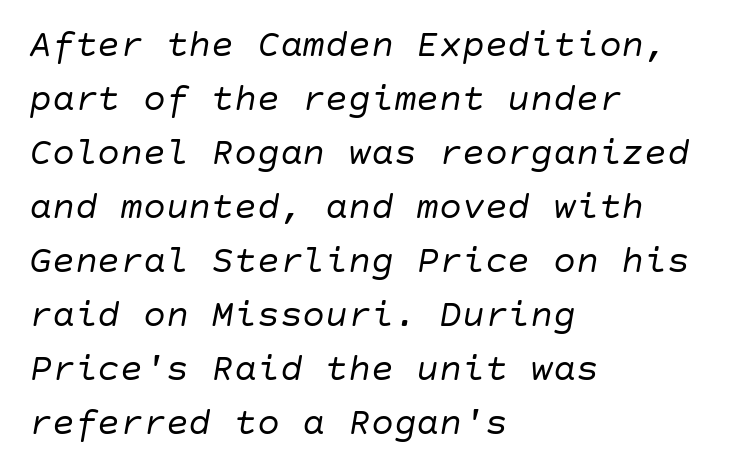
{"italic": "yes", "lean": "right", "slant_degrees": 10, "bold": "no", "weight": "regular", "width": "normal", "stroke_contrast": "low", "x_height": "large", "underline": "no", "align": "left", "line_spacing": "normal", "line_spacing_ratio": 1.42, "letter_spacing": "normal", "letter_spacing_em": 0.0, "glyph_px": 38}
